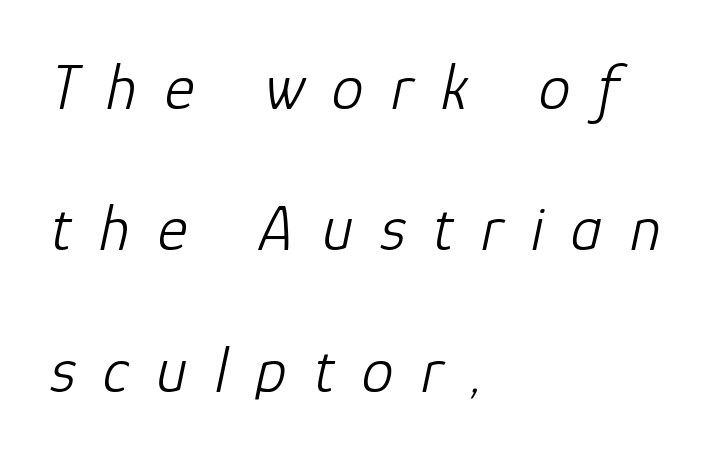
The image shows 64 px light type, italic (leaning right); set left-aligned, loose line spacing (2.21x), unusually wide letter spacing (+0.43 em), not underlined; low stroke contrast and a medium x-height.
